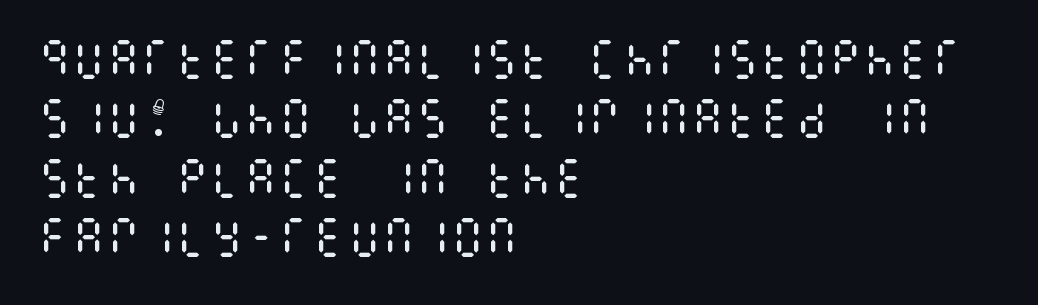
{"italic": "no", "bold": "no", "weight": "regular", "width": "condensed", "stroke_contrast": "medium", "x_height": "large", "underline": "no", "align": "left", "line_spacing": "normal", "line_spacing_ratio": 1.38, "letter_spacing": "normal", "letter_spacing_em": 0.0, "glyph_px": 43}
